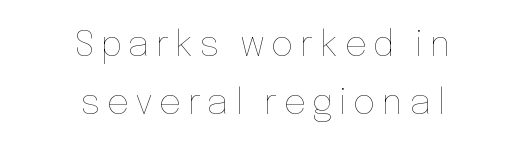
{"italic": "no", "bold": "no", "weight": "thin", "width": "normal", "stroke_contrast": "low", "x_height": "medium", "monospaced": "no", "underline": "no", "align": "center", "line_spacing": "normal", "line_spacing_ratio": 1.67, "glyph_px": 35}
